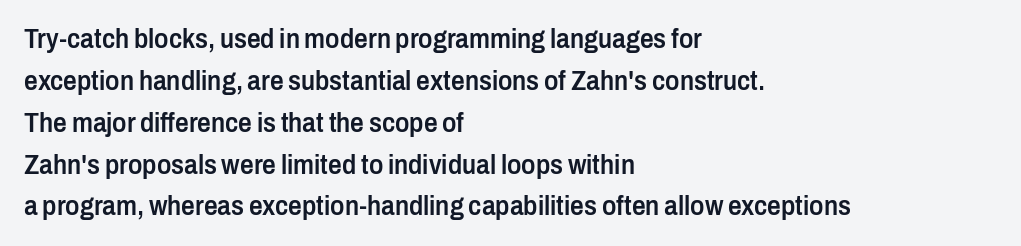
{"italic": "no", "bold": "semi", "underline": "no", "align": "left", "line_spacing": "normal", "line_spacing_ratio": 1.55, "letter_spacing": "normal", "letter_spacing_em": 0.0, "glyph_px": 27}
